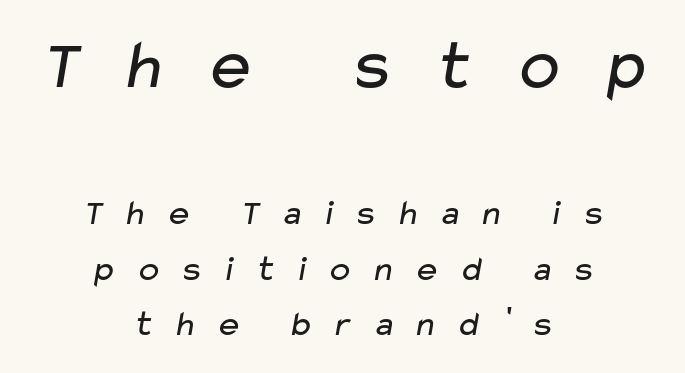
The image shows 71 px regular-weight, wide sans-serif type; set centered, normal line spacing (1.53x), unusually wide letter spacing (+0.49 em), not underlined; the first (top) block is 1.97x larger; low stroke contrast and a medium x-height.
